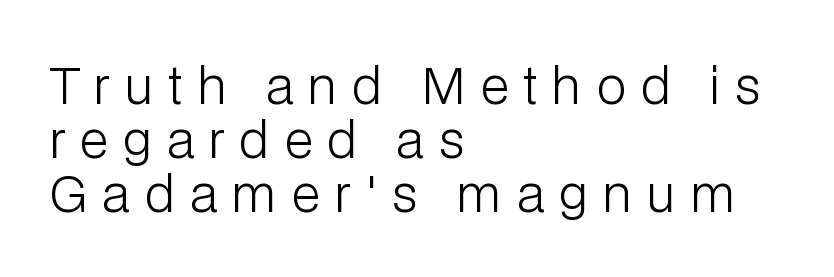
The image shows 49 px light sans-serif type, upright; set left-aligned, tight line spacing (1.1x), unusually wide letter spacing (+0.31 em), not underlined; low stroke contrast and a medium x-height.
